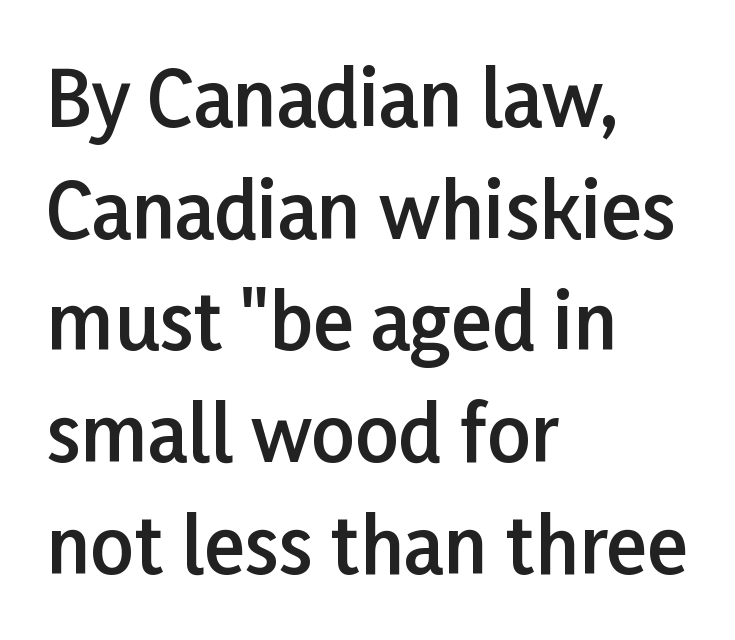
{"serif": "no", "italic": "no", "bold": "semi", "weight": "semibold", "width": "normal", "stroke_contrast": "low", "x_height": "medium", "monospaced": "no", "underline": "no", "align": "left", "line_spacing": "normal", "line_spacing_ratio": 1.47, "letter_spacing": "normal", "letter_spacing_em": 0.0, "glyph_px": 76}
